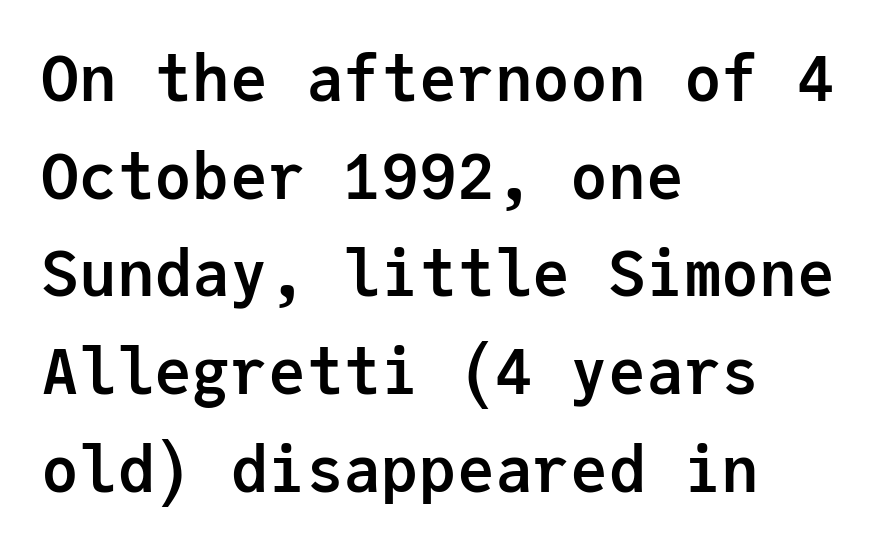
The rendering uses typewriter-style spacing with identical character cells. The specimen omits any rule beneath the text block's lines. I'd describe the lettering as bold — thick and assertive. Caption: multi-line text, flush left, ragged right. Compared with typical paragraphs, the rows here are spaced about the same. Quick note: not italic, upright.
